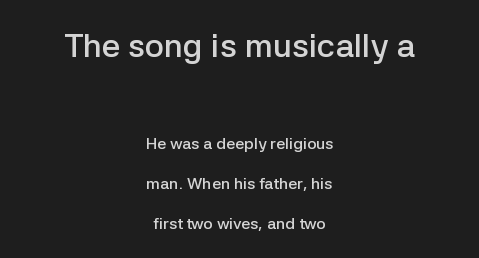
Q: Is the text bold? A: Semi-bold.
Q: Is the text italic (slanted)? A: No, it is upright.
Q: Is the typeface a serif or a sans-serif typeface? A: Sans-serif.
Q: Is the text underlined? A: No.
Q: How is the paragraph aligned? A: Centered.
Q: Is the spacing between letters normal or unusually wide? A: Normal.
Q: Is the spacing between lines tight, normal or loose? A: Loose.
Q: Which block of text is set in a larger size, the first (top) or the second (bottom)? A: The first (top) one.
Q: Width (condensed, normal, or wide)? A: Normal.
Q: Stroke contrast? A: Low.
Q: x-height? A: Medium.
Q: Monospaced? A: No.
